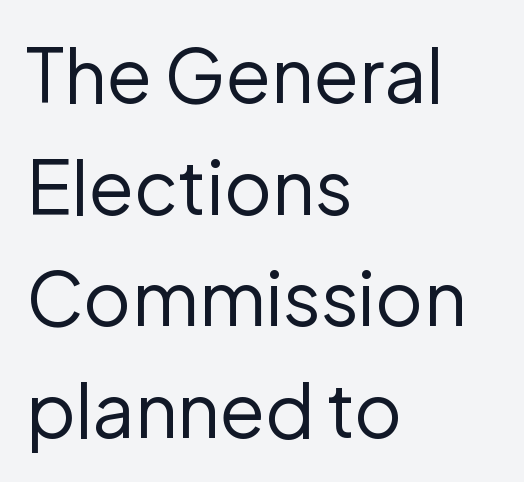
The image shows 74 px regular-weight sans-serif type, upright; set left-aligned, normal line spacing (1.51x), normal letter spacing, not underlined; low stroke contrast and a medium x-height.
